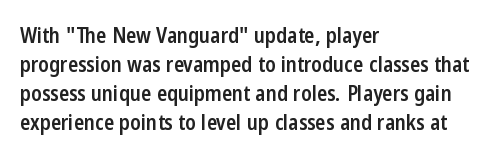
The image shows 21 px text type, upright; set left-aligned, normal line spacing (1.38x), normal letter spacing, not underlined.
